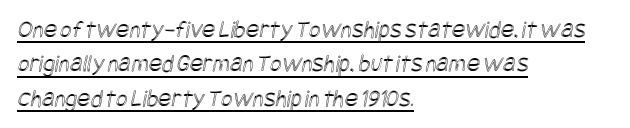
Each line of the rendering has a horizontal stroke beneath the glyphs. Is the letter spacing exaggerated? No — it looks like the ordinary default. The compositor pushed each line to the left boundary. Summary of vertical rhythm: regular, with standard interline spacing.
